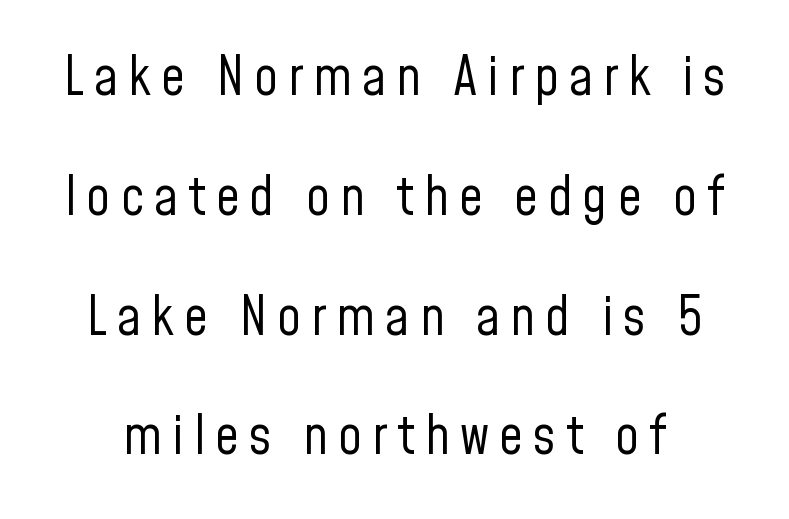
Every character sits straight up, as roman type does. No word sits above an underline. Letterform terminals end flat and unadorned throughout the passage. Each letter keeps its own natural width here, so spacing adapts to shape. A great deal of white space separates one row of letters from the next.
